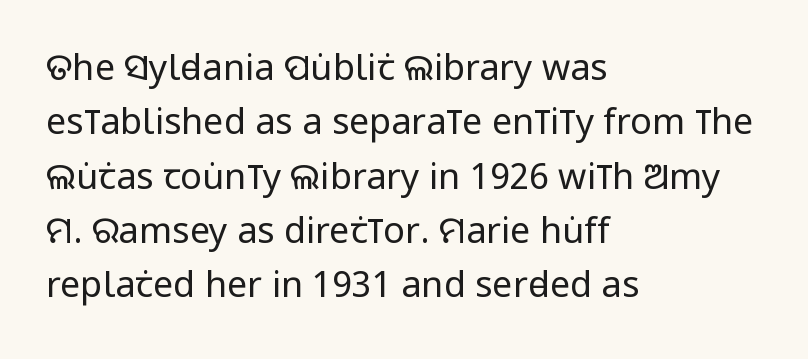
The image shows 36 px regular-weight, condensed sans-serif type, upright; set left-aligned, normal line spacing (1.51x), normal letter spacing, not underlined; low stroke contrast and a large x-height.
